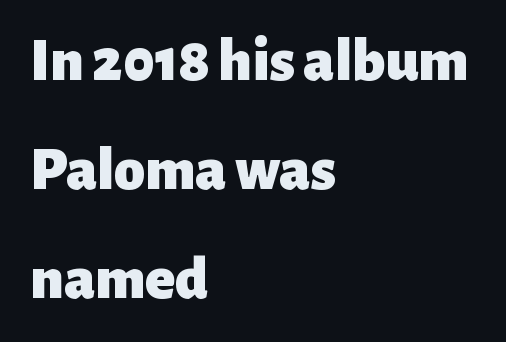
A typesetter would mark this as roman, not italic. Quick note: underline off. The compositor pushed each line to the left boundary. Unlike a traditional serif, this face leaves its strokes unadorned. Weight: bold. There is no visible air inserted between adjacent glyphs.
